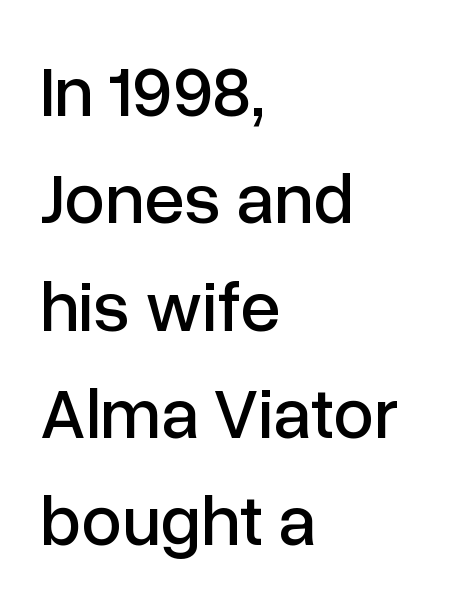
{"serif": "no", "italic": "no", "width": "normal", "stroke_contrast": "low", "x_height": "medium", "monospaced": "no", "underline": "no", "align": "left", "line_spacing": "normal", "line_spacing_ratio": 1.49, "letter_spacing": "normal", "letter_spacing_em": 0.0, "glyph_px": 72}
